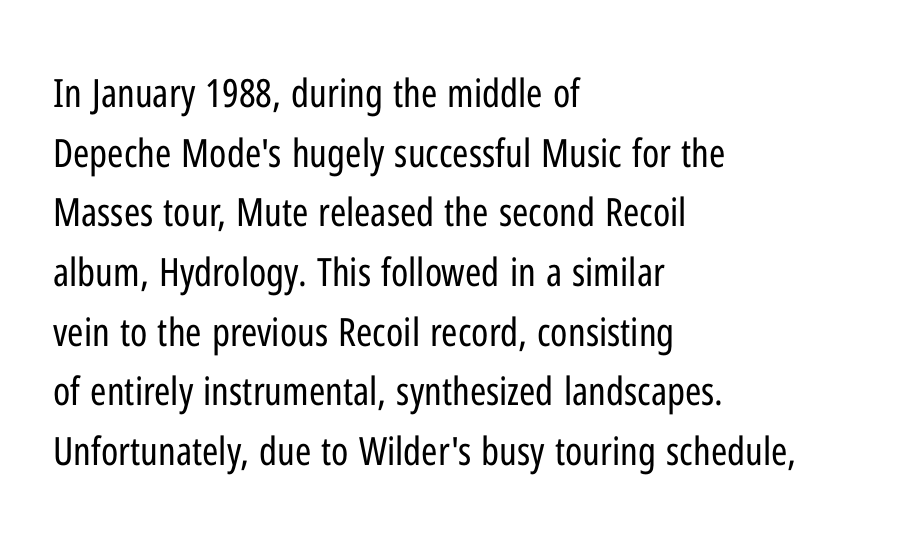
Q: Is the text bold? A: No.
Q: Is the text italic (slanted)? A: No, it is upright.
Q: Is the typeface a serif or a sans-serif typeface? A: Sans-serif.
Q: Is the text underlined? A: No.
Q: How is the paragraph aligned? A: Left-aligned.
Q: Is the spacing between letters normal or unusually wide? A: Normal.
Q: Is the spacing between lines tight, normal or loose? A: Normal.
Q: Width (condensed, normal, or wide)? A: Condensed.
Q: Stroke contrast? A: Low.
Q: x-height? A: Medium.
Q: Monospaced? A: No.
